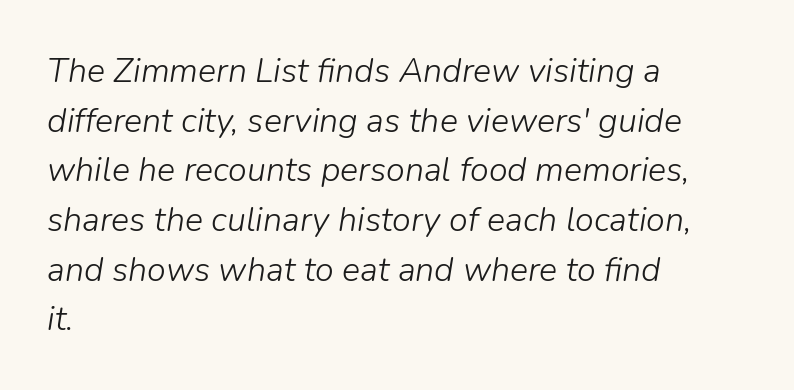
{"italic": "yes", "lean": "right", "slant_degrees": 9, "bold": "no", "weight": "light", "width": "normal", "stroke_contrast": "low", "x_height": "medium", "monospaced": "no", "underline": "no", "align": "left", "line_spacing": "normal", "line_spacing_ratio": 1.46, "letter_spacing": "normal", "letter_spacing_em": 0.0, "glyph_px": 34}
